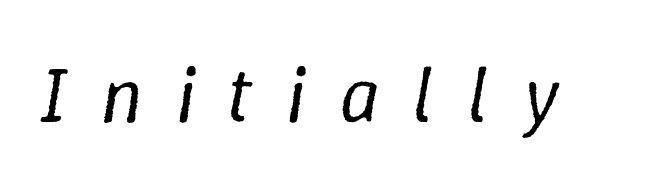
Q: Is the text bold? A: No.
Q: Is the text italic (slanted)? A: Yes, it leans right by about 9 degrees.
Q: Is the text underlined? A: No.
Q: Is the spacing between letters normal or unusually wide? A: Unusually wide.
Q: Width (condensed, normal, or wide)? A: Normal.
Q: Stroke contrast? A: Low.
Q: x-height? A: Medium.
Q: Monospaced? A: No.
